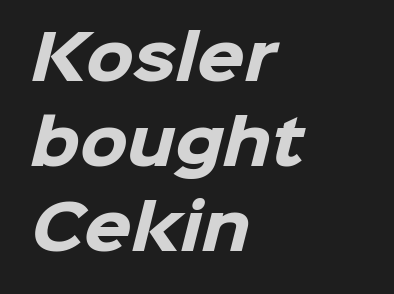
{"serif": "no", "bold": "yes", "weight": "heavy", "width": "normal", "stroke_contrast": "low", "x_height": "medium", "monospaced": "no", "underline": "no", "align": "left", "line_spacing": "normal", "line_spacing_ratio": 1.39, "letter_spacing": "normal", "letter_spacing_em": 0.0, "glyph_px": 61}
